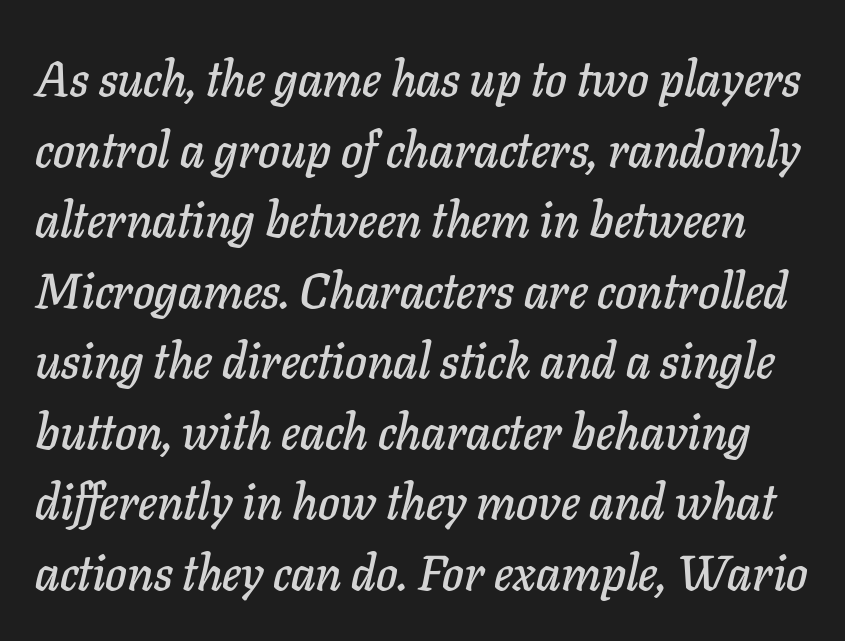
The image shows 49 px text type, italic (leaning right); set normal line spacing (1.44x), normal letter spacing, not underlined; low stroke contrast and a medium x-height.
